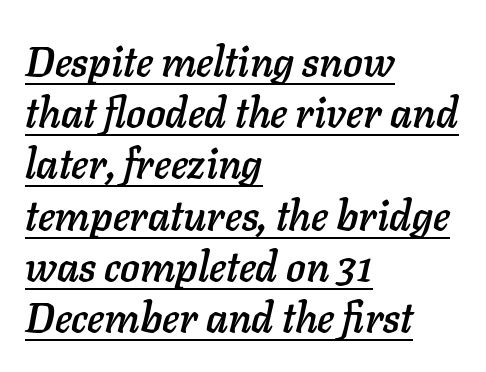
The image shows 41 px text type, italic (leaning right); set left-aligned, normal line spacing (1.25x), normal letter spacing, underlined; low stroke contrast and a medium x-height.
